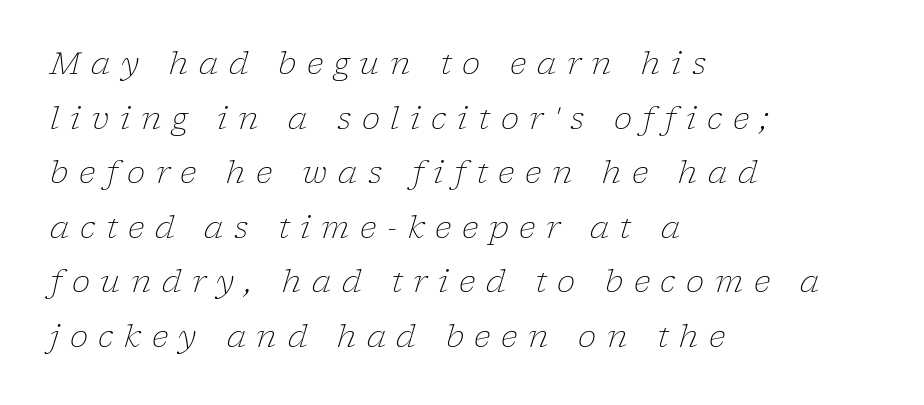
{"serif": "yes", "italic": "yes", "lean": "right", "slant_degrees": 17, "bold": "no", "weight": "light", "width": "normal", "stroke_contrast": "low", "x_height": "medium", "monospaced": "no", "underline": "no", "align": "left", "line_spacing_ratio": 1.76, "letter_spacing": "wide", "letter_spacing_em": 0.34, "glyph_px": 31}
